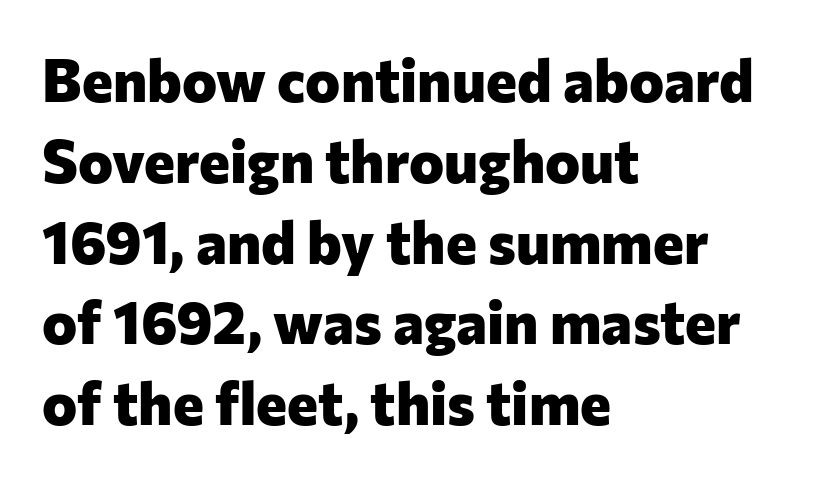
Are there feet on the stems? There aren't — it's a sans. Tracking here is standard; glyphs follow each other at the usual distance. Underline: absent. These lines are rendered in a variable-pitch font.
